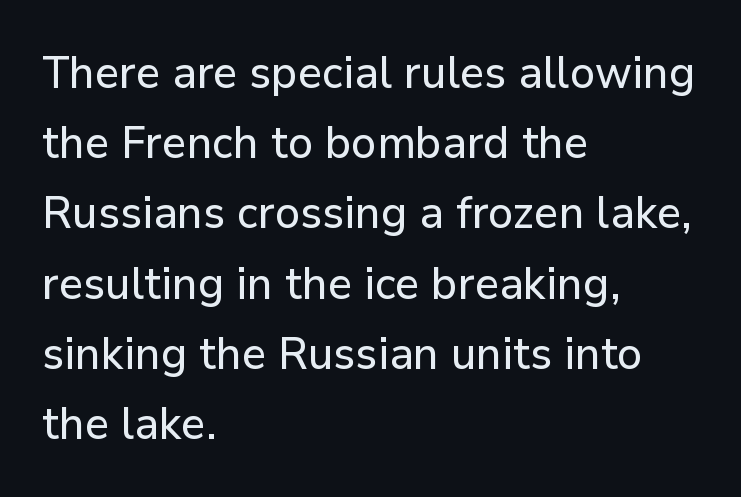
{"serif": "no", "italic": "no", "width": "normal", "stroke_contrast": "low", "x_height": "medium", "monospaced": "no", "underline": "no", "align": "left", "line_spacing": "normal", "line_spacing_ratio": 1.56, "letter_spacing": "normal", "letter_spacing_em": 0.0, "glyph_px": 45}
